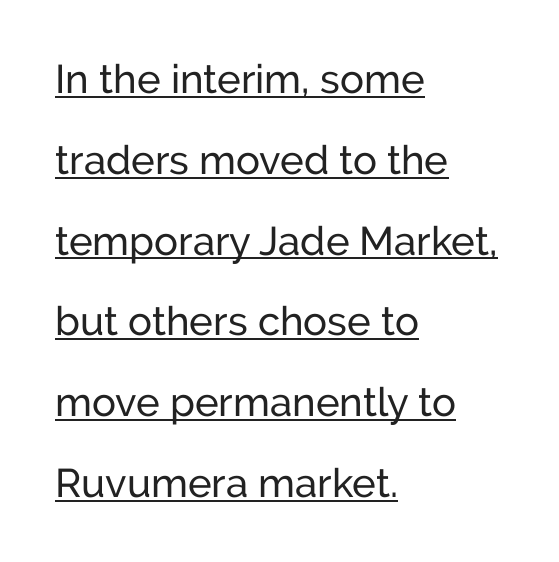
{"serif": "no", "italic": "no", "bold": "no", "weight": "regular", "width": "normal", "stroke_contrast": "low", "x_height": "medium", "monospaced": "no", "underline": "yes", "align": "left", "line_spacing": "loose", "line_spacing_ratio": 2.02, "letter_spacing": "normal", "letter_spacing_em": 0.0, "glyph_px": 40}
